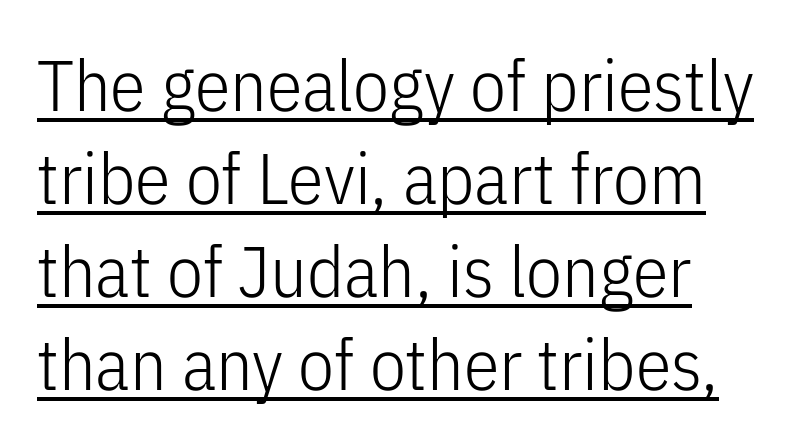
In CSS terms this would be text-align: left. The line texture is even and compact thanks to regular tracking. Heft: none added — not bold. This sample keeps an unexceptional amount of space between lines. The lettering stays uniformly vertical, giving the passage a roman look. Spacing verdict: proportional, widths tailored to each character.
